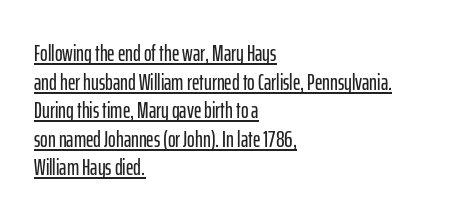
{"italic": "no", "underline": "yes", "align": "left", "line_spacing_ratio": 1.24, "letter_spacing": "normal", "letter_spacing_em": 0.0, "glyph_px": 23}
